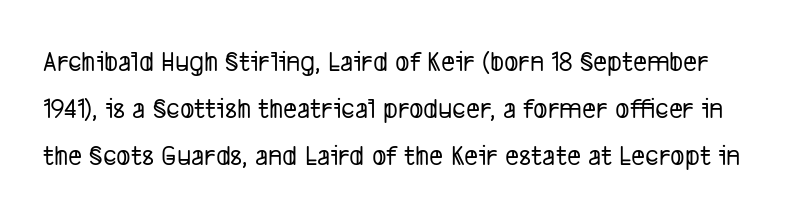
Q: Is the typeface a serif or a sans-serif typeface? A: Sans-serif.
Q: Is the text underlined? A: No.
Q: Is the spacing between letters normal or unusually wide? A: Normal.
Q: Is the spacing between lines tight, normal or loose? A: Normal.
Q: Width (condensed, normal, or wide)? A: Condensed.
Q: Stroke contrast? A: Low.
Q: x-height? A: Medium.
Q: Monospaced? A: No.
